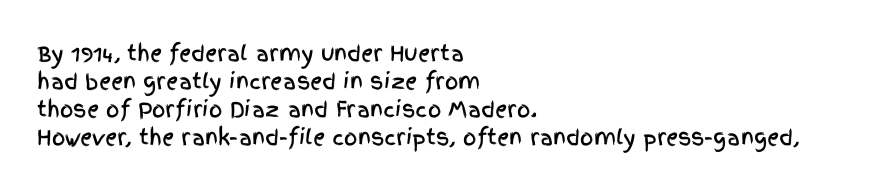
Q: Is the text italic (slanted)? A: No, it is upright.
Q: Is the text underlined? A: No.
Q: How is the paragraph aligned? A: Left-aligned.
Q: Is the spacing between letters normal or unusually wide? A: Normal.
Q: Is the spacing between lines tight, normal or loose? A: Normal.
